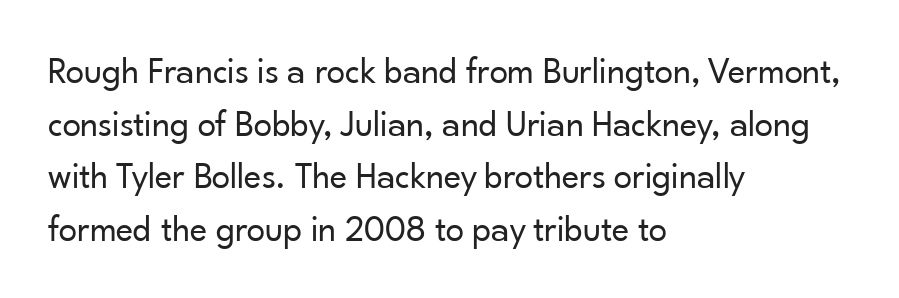
{"serif": "no", "italic": "no", "bold": "no", "weight": "regular", "width": "normal", "stroke_contrast": "low", "x_height": "small", "monospaced": "no", "underline": "no", "align": "left", "line_spacing": "normal", "line_spacing_ratio": 1.42, "letter_spacing": "normal", "letter_spacing_em": 0.0, "glyph_px": 37}
